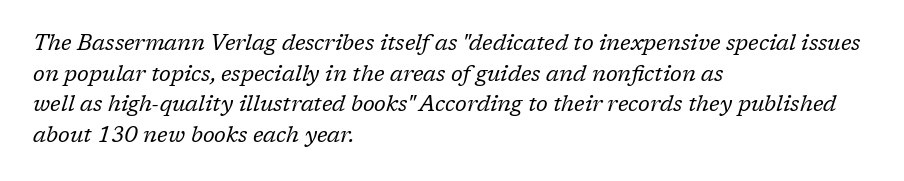
{"italic": "yes", "lean": "right", "slant_degrees": 17, "bold": "no", "underline": "no", "align": "left", "line_spacing": "normal", "line_spacing_ratio": 1.39, "letter_spacing": "normal", "letter_spacing_em": 0.0, "glyph_px": 22}
